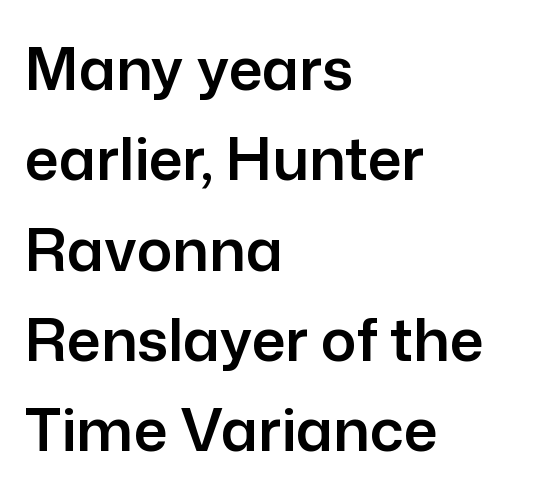
The image shows 59 px sans-serif type, upright; set left-aligned, normal line spacing (1.53x), normal letter spacing, not underlined; low stroke contrast and a medium x-height.
